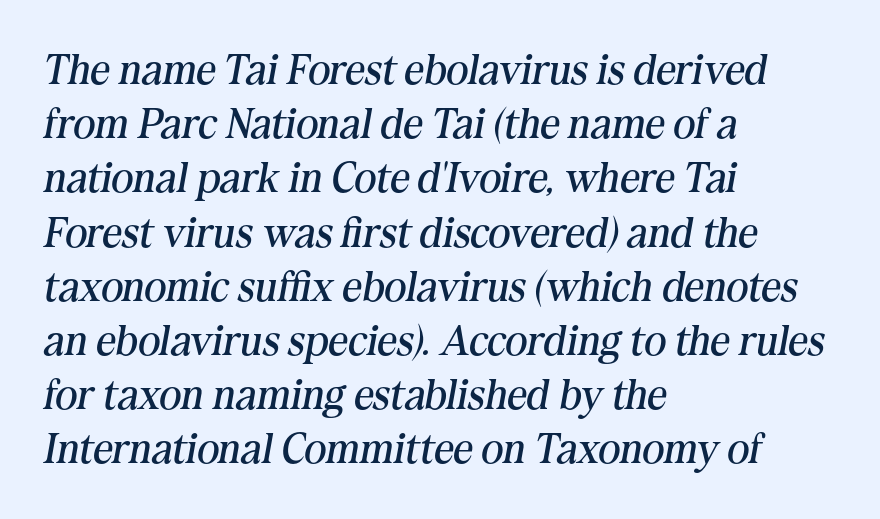
{"serif": "yes", "italic": "yes", "lean": "right", "slant_degrees": 10, "bold": "no", "weight": "regular", "width": "normal", "stroke_contrast": "medium", "x_height": "medium", "monospaced": "no", "underline": "no", "align": "left", "line_spacing": "normal", "line_spacing_ratio": 1.26, "letter_spacing": "normal", "letter_spacing_em": 0.0, "glyph_px": 43}
